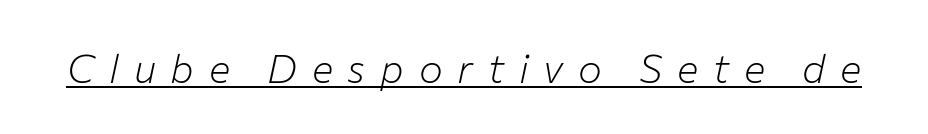
Q: Is the text bold? A: No.
Q: Is the text italic (slanted)? A: Yes, it leans right by about 12 degrees.
Q: Is the text underlined? A: Yes.
Q: Is the spacing between letters normal or unusually wide? A: Unusually wide.
Q: Width (condensed, normal, or wide)? A: Normal.
Q: Stroke contrast? A: Low.
Q: x-height? A: Medium.
Q: Monospaced? A: No.
